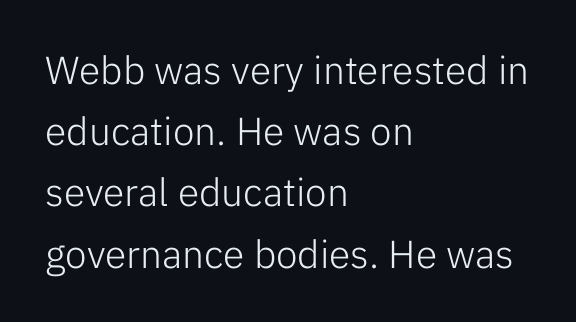
{"serif": "no", "italic": "no", "bold": "no", "weight": "light", "width": "normal", "stroke_contrast": "low", "x_height": "medium", "monospaced": "no", "underline": "no", "align": "left", "line_spacing": "normal", "line_spacing_ratio": 1.57, "letter_spacing": "normal", "letter_spacing_em": 0.0, "glyph_px": 39}
